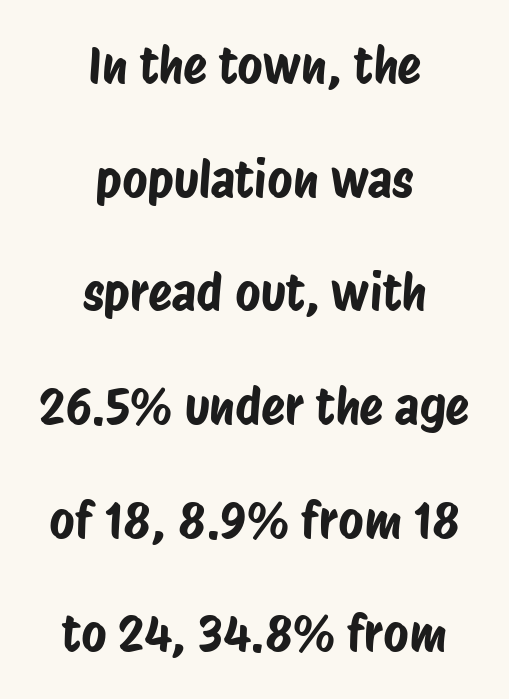
{"serif": "no", "width": "condensed", "stroke_contrast": "low", "x_height": "large", "monospaced": "no", "underline": "no", "align": "center", "line_spacing": "loose", "line_spacing_ratio": 2.32, "letter_spacing": "normal", "letter_spacing_em": 0.0, "glyph_px": 49}
